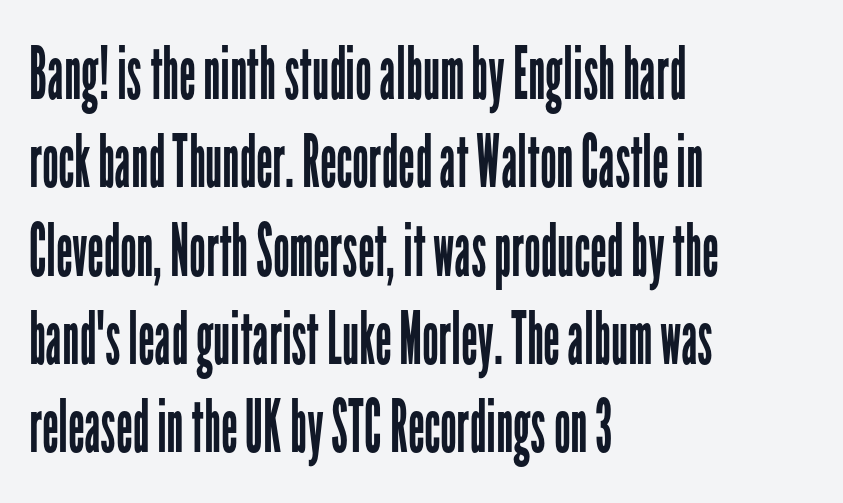
Beneath every word, the page is bare. Leftover space on each line is placed entirely after the last word. Looks like regular typesetting: each glyph gets only the width it needs. This sample uses plain, unmodified letter spacing.
